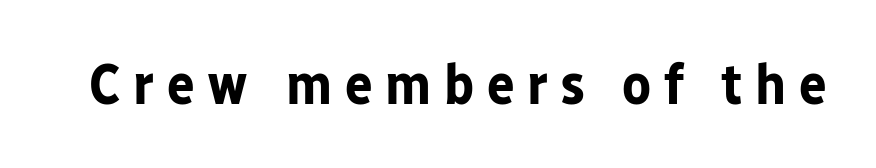
Notice how the stems are strictly vertical — no italics here. Beneath every word, the page is bare. I'd call this a sans setting — the letters go barefoot. Heavy-handed strokes throughout: this text is bold. Someone cranked the tracking dial way up on this one. Here the designer chose a conventional face with non-uniform glyph widths.
